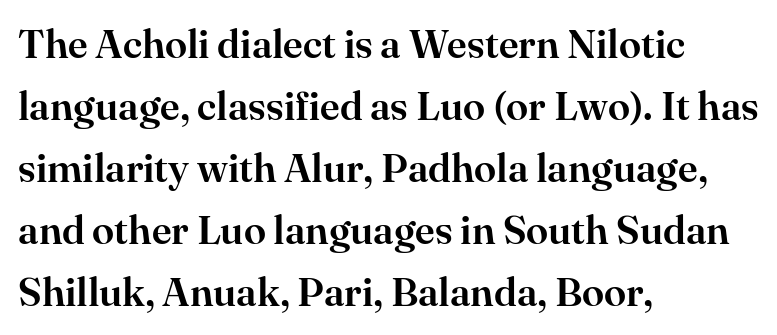
The image shows 40 px serif type, upright; set left-aligned, normal line spacing (1.55x), normal letter spacing, not underlined; high stroke contrast and a small x-height.
